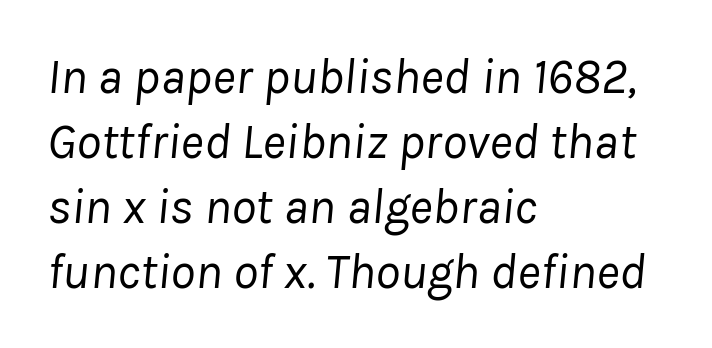
{"italic": "yes", "lean": "right", "slant_degrees": 8, "bold": "no", "weight": "regular", "width": "normal", "stroke_contrast": "low", "x_height": "medium", "monospaced": "no", "underline": "no", "align": "left", "line_spacing": "normal", "line_spacing_ratio": 1.3, "letter_spacing": "normal", "letter_spacing_em": 0.0, "glyph_px": 50}
